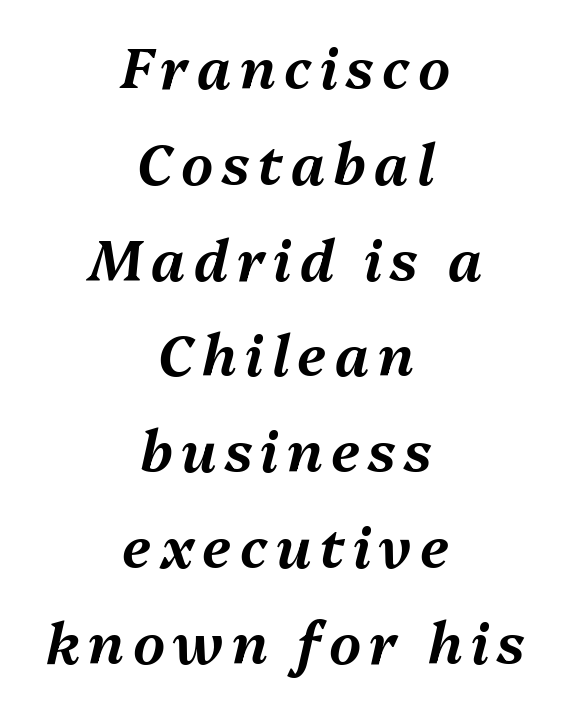
{"italic": "yes", "lean": "right", "slant_degrees": 13, "width": "normal", "stroke_contrast": "medium", "x_height": "medium", "monospaced": "no", "underline": "no", "align": "center", "line_spacing_ratio": 1.71, "glyph_px": 56}
